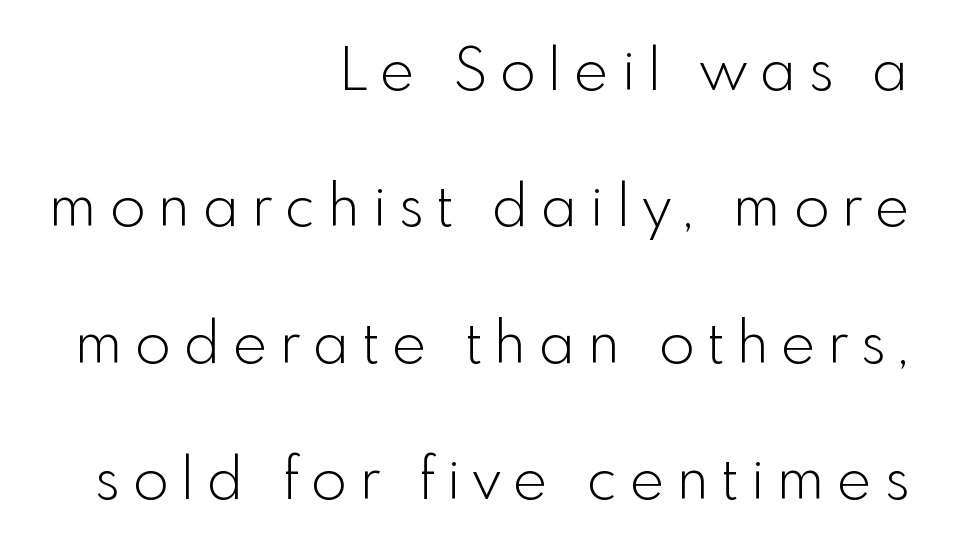
The ragged edge is on the left, which tells us the setting is flush right. Notice how the stems are strictly vertical — no italics here. Here the designer chose a conventional face with non-uniform glyph widths. These lines are composed in type without serifs. The tracking reads as deliberately expanded to a designer's eye. Words float on clear page, feet unadorned.
